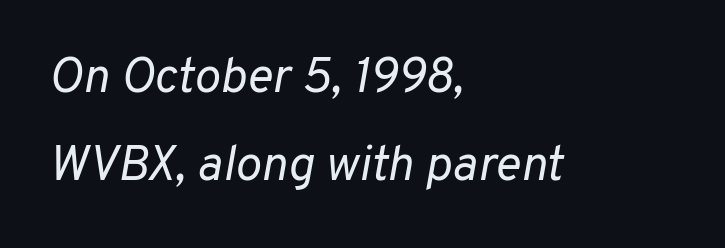
The image shows 49 px regular-weight type, italic (leaning right); set left-aligned, line spacing 1.8x, normal letter spacing, not underlined; low stroke contrast and a medium x-height.
